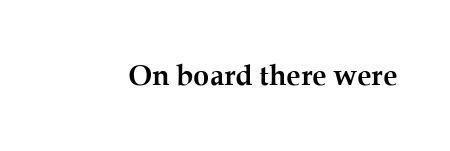
Beneath every word, the page is bare. The specimen reads as upright at a glance. Caption: standard tracking, unaltered. What kind of face is this? One with serifs.
